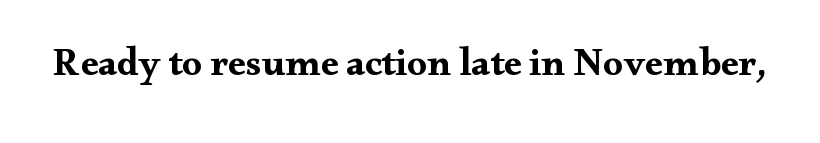
This sample uses an upright cut, with every glyph sitting square on the baseline. Bare-footed words on every line. Words appear dense and cohesive because spacing is normal. The passage shown is typed in a proportional face where columns would drift.
